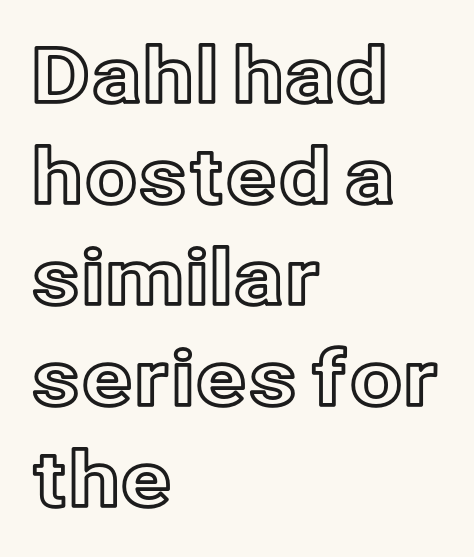
Successive baselines arrive at the customary interval. Teacher's note: observe the even left margin — that is flush-left alignment. Do the characters align in a grid? No, the font is proportional. Rule under the text: the space is simply empty. These lines were composed using upright roman letters. Default kerning and tracking; the words read as compact shapes.
